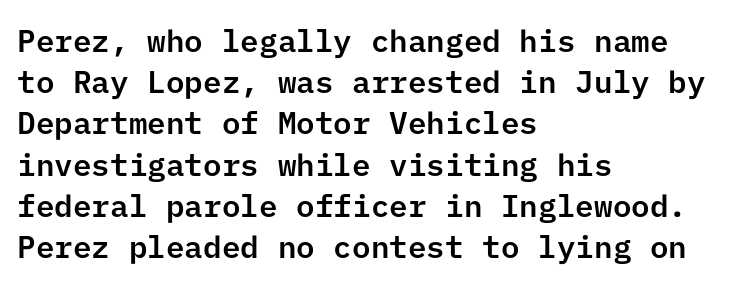
Font category for this specimen: sans-serif. Underlining? Definitely not there. Does extra space separate the letters? No, they use regular spacing. Unlike italic type, these characters show no tilt at all. The paragraph shown leans on its left margin.
